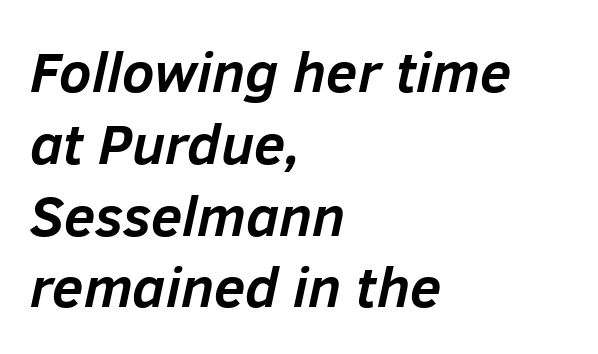
{"italic": "yes", "lean": "right", "slant_degrees": 12, "bold": "yes", "weight": "semibold", "width": "normal", "stroke_contrast": "low", "x_height": "medium", "monospaced": "no", "underline": "no", "align": "left", "line_spacing": "normal", "line_spacing_ratio": 1.26, "letter_spacing": "normal", "letter_spacing_em": 0.0, "glyph_px": 57}
